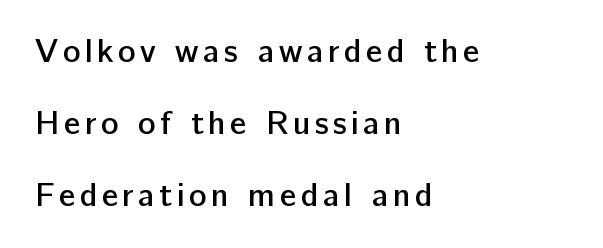
{"serif": "no", "italic": "no", "bold": "semi", "weight": "semibold", "width": "normal", "stroke_contrast": "low", "x_height": "medium", "monospaced": "no", "underline": "no", "align": "left", "line_spacing": "loose", "line_spacing_ratio": 2.18, "glyph_px": 33}
